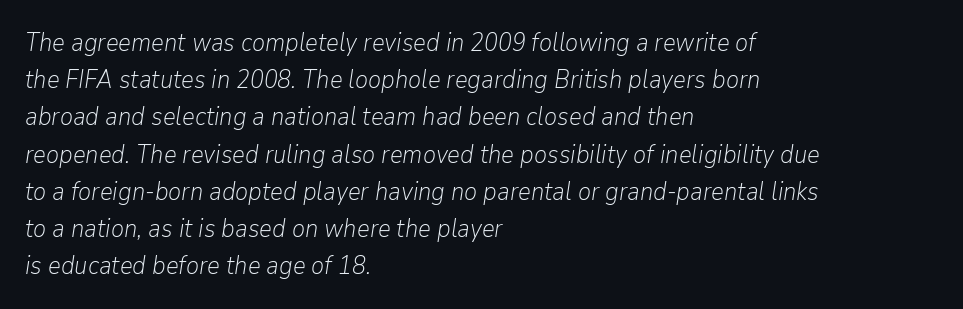
Where is the straight margin? On the left. You can tell it's italic because the verticals aren't actually vertical. Glance below the letters and you will spot only blank space. Rows of type keep a routine distance in the vertical direction. What stands out about the letter spacing? Nothing — it is the standard amount. The cut favours lightness, reaching ordinary text weight at its darkest.
